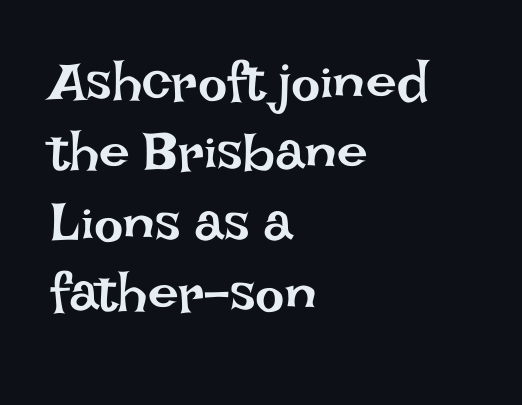
The image shows 55 px regular-weight type, upright; set left-aligned, normal line spacing (1.28x), normal letter spacing, not underlined; low stroke contrast and a large x-height.
